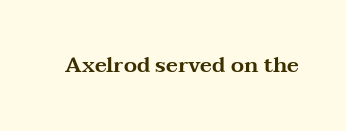
Every character sits straight up, as roman type does. The string is rendered with underlining switched off. Students, note that the glyphs here touch the page at normal intervals.
